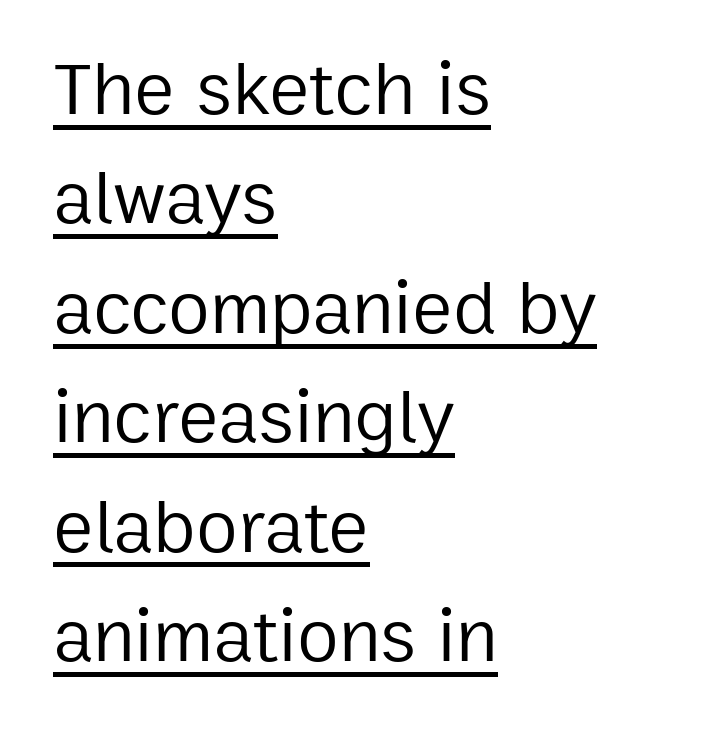
The letters advance in unequal steps, a hallmark of proportional type. The typesetting does not lean heavy: it is not bold. All the whitespace from short lines collects on the right. You could call the tracking neutral — neither tight nor loose. Decoration check: the copy is underlined. These lines are composed in type without serifs.
